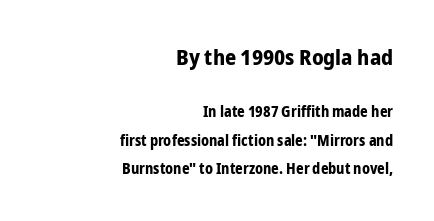
Q: Is the text bold? A: Yes.
Q: Is the text italic (slanted)? A: No, it is upright.
Q: Is the text underlined? A: No.
Q: How is the paragraph aligned? A: Right-aligned.
Q: Is the spacing between letters normal or unusually wide? A: Normal.
Q: Is the spacing between lines tight, normal or loose? A: Loose.
Q: Which block of text is set in a larger size, the first (top) or the second (bottom)? A: The first (top) one.
